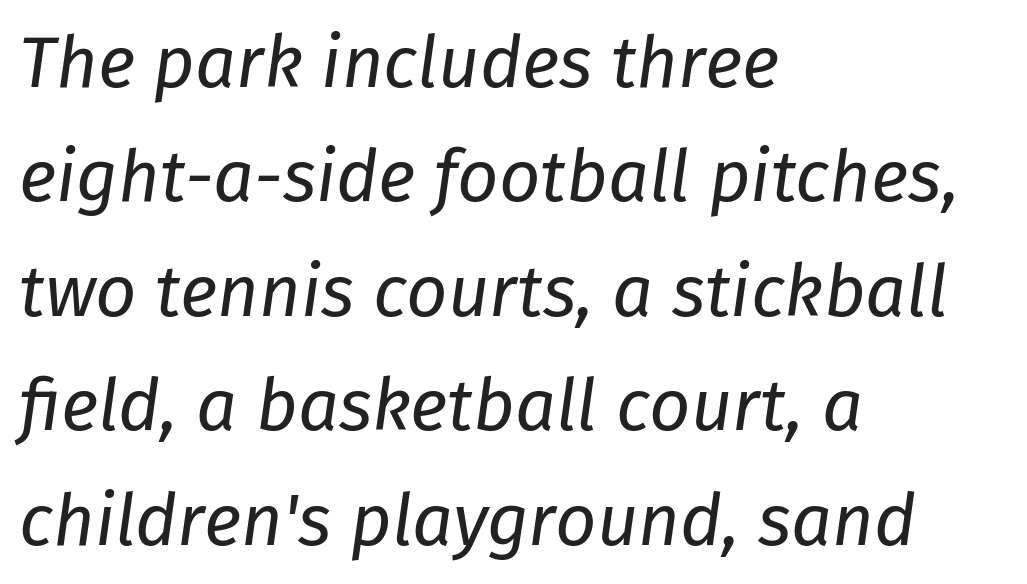
The image shows 72 px regular-weight type, italic (leaning right); set left-aligned, normal line spacing (1.59x), normal letter spacing, not underlined; low stroke contrast and a medium x-height.
